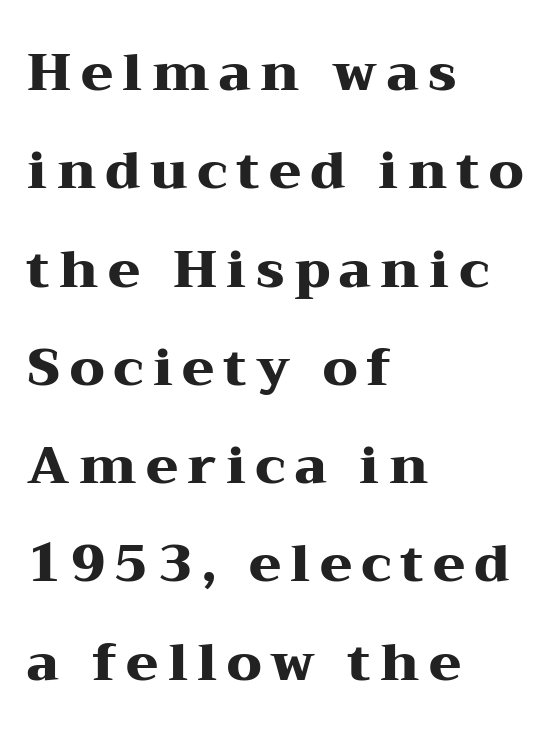
{"serif": "yes", "italic": "no", "bold": "yes", "weight": "heavy", "width": "wide", "stroke_contrast": "medium", "x_height": "medium", "monospaced": "no", "underline": "no", "align": "left", "line_spacing_ratio": 1.89, "glyph_px": 52}
